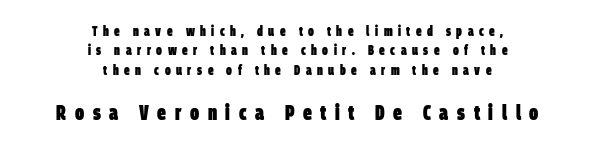
{"bold": "yes", "underline": "no", "align": "center", "line_spacing": "normal", "line_spacing_ratio": 1.39, "letter_spacing": "wide", "letter_spacing_em": 0.39, "larger_block": "second", "size_ratio": 1.57, "glyph_px": 22}
